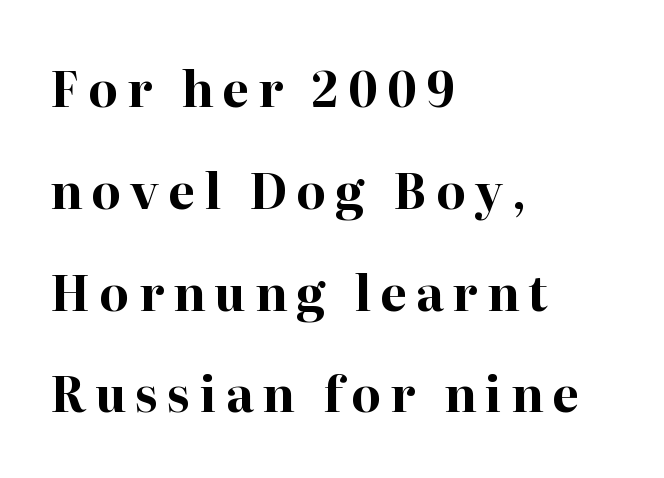
Q: Is the text bold? A: Yes.
Q: Is the text italic (slanted)? A: No, it is upright.
Q: Is the typeface a serif or a sans-serif typeface? A: Serif.
Q: Is the text underlined? A: No.
Q: How is the paragraph aligned? A: Left-aligned.
Q: Is the spacing between lines tight, normal or loose? A: Loose.
Q: Width (condensed, normal, or wide)? A: Normal.
Q: Stroke contrast? A: High.
Q: x-height? A: Medium.
Q: Monospaced? A: No.
